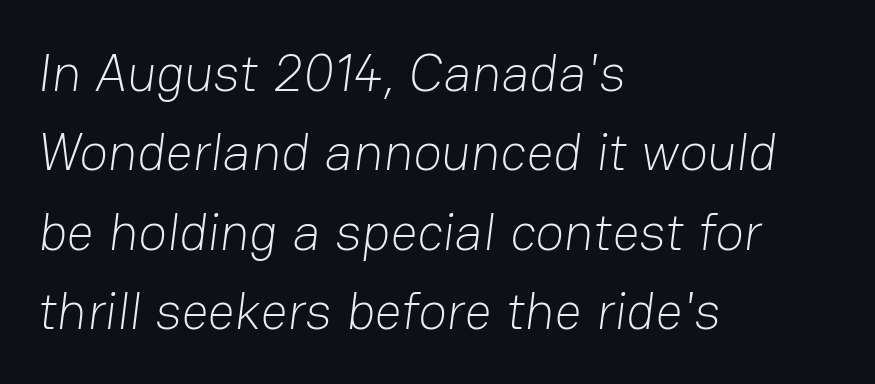
This reads as an unemphasized weight, regular at the heaviest. The typeface chosen for these lines omits serifs. Note the varied advance widths — an 'i' is clearly narrower than an 'm'. Alignment: flush left. The words here are not underlined.
